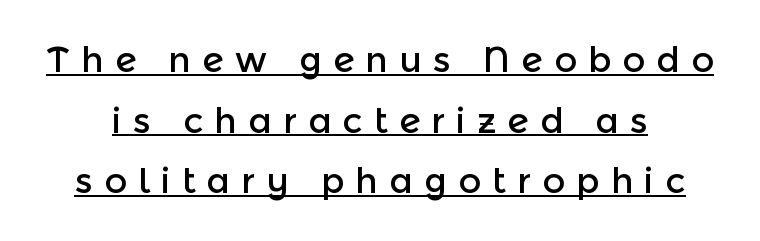
The image shows 35 px sans-serif type, upright; set line spacing 1.73x, unusually wide letter spacing (+0.32 em), underlined; a medium x-height.
